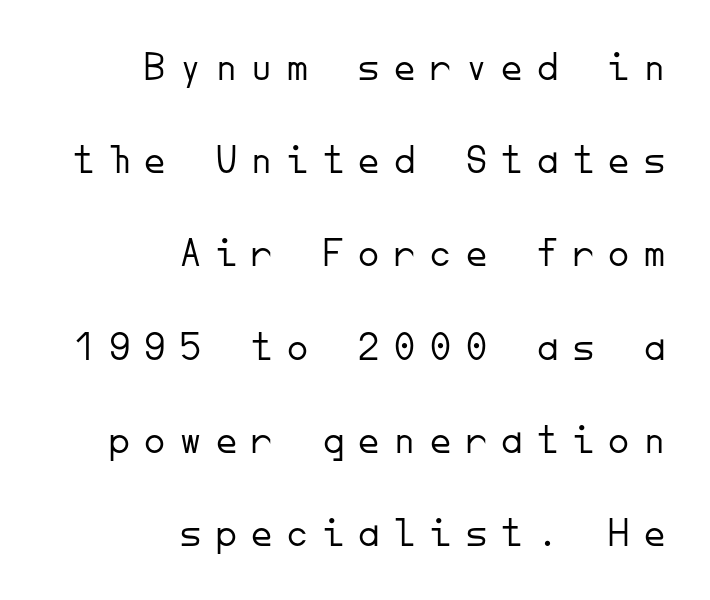
{"serif": "no", "italic": "no", "bold": "no", "weight": "light", "width": "normal", "stroke_contrast": "low", "x_height": "small", "monospaced": "yes", "underline": "no", "align": "right", "line_spacing": "loose", "line_spacing_ratio": 2.22, "letter_spacing": "wide", "letter_spacing_em": 0.35, "glyph_px": 42}
